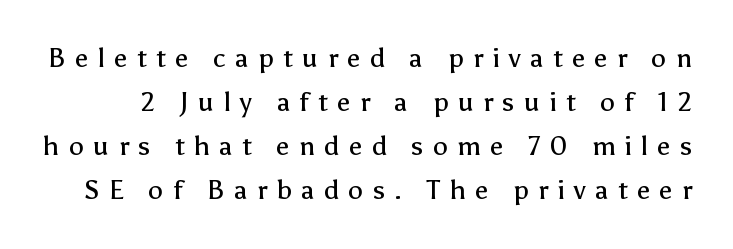
{"italic": "no", "bold": "no", "underline": "no", "line_spacing": "normal", "line_spacing_ratio": 1.63, "letter_spacing": "wide", "letter_spacing_em": 0.34, "glyph_px": 27}
